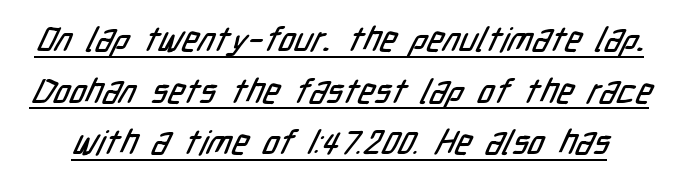
{"serif": "no", "width": "condensed", "stroke_contrast": "low", "x_height": "medium", "monospaced": "no", "underline": "yes", "line_spacing": "normal", "line_spacing_ratio": 1.52, "letter_spacing": "normal", "letter_spacing_em": 0.0, "glyph_px": 34}
